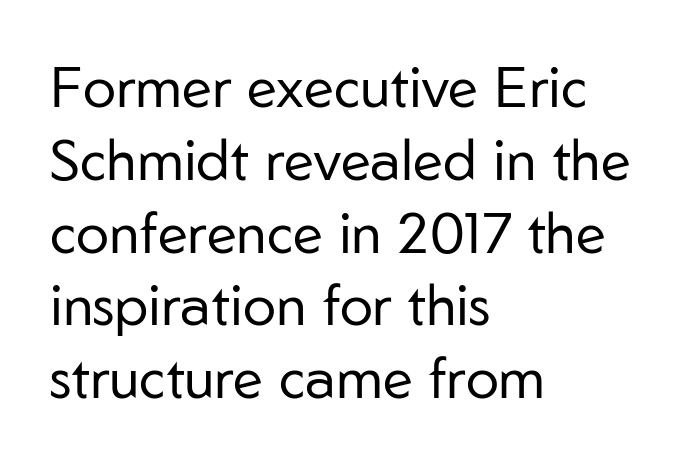
{"serif": "no", "italic": "no", "bold": "no", "weight": "regular", "width": "normal", "stroke_contrast": "low", "x_height": "medium", "monospaced": "no", "underline": "no", "align": "left", "line_spacing": "normal", "line_spacing_ratio": 1.3, "letter_spacing": "normal", "letter_spacing_em": 0.0, "glyph_px": 56}
